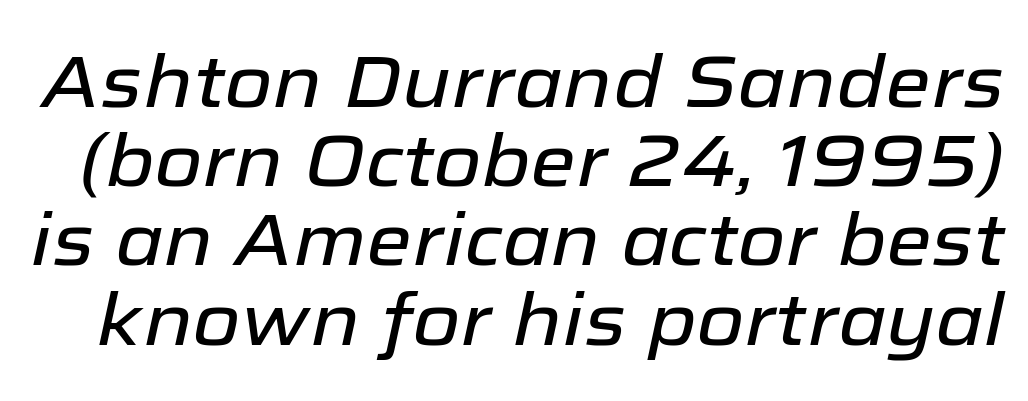
Yep, that's italic — everything's leaning. The rendering uses natural spacing where letterforms have individual widths. Baseline-to-baseline distance is barely more than the letter height. The gaps between neighbouring characters are ordinary and unremarkable. Check under the words: just untouched page.
